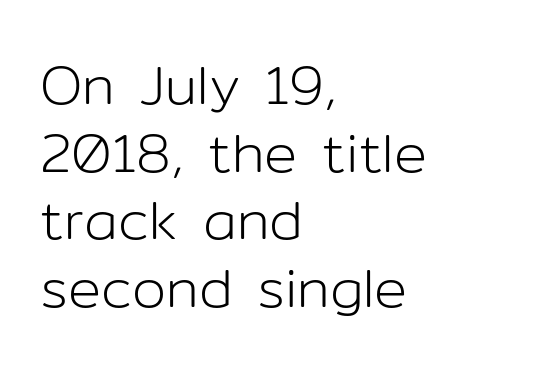
Stems here are at most as thick as an everyday book face. Designer's note — italics off, roman on. Words appear dense and cohesive because spacing is normal. Type without underlining.
